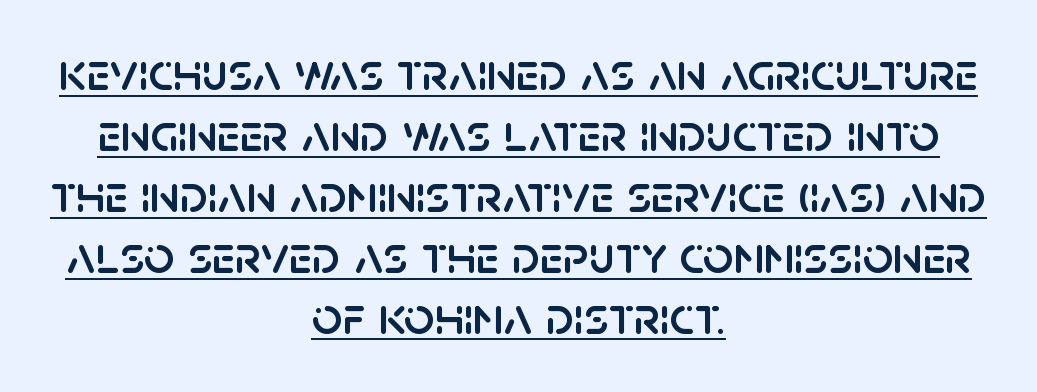
This sample has the flowing, uneven cadence of proportional lettering. A baseline rule has been typeset under these characters. The typography opts for an upright posture over an oblique one. Leftover space on each line is divided equally before and after the words. Successive baselines arrive quickly, one right under another.
